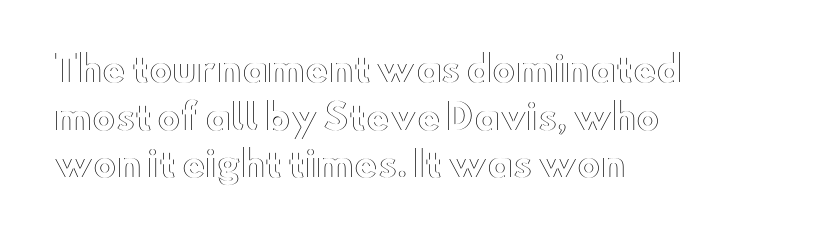
The letters advance in unequal steps, a hallmark of proportional type. Reading down the block, your eye returns to a fixed left position each line. The letters stand straight up with perfectly vertical stems. The line-height multiplier appears to be the usual default. Descenders hang freely into open space.
